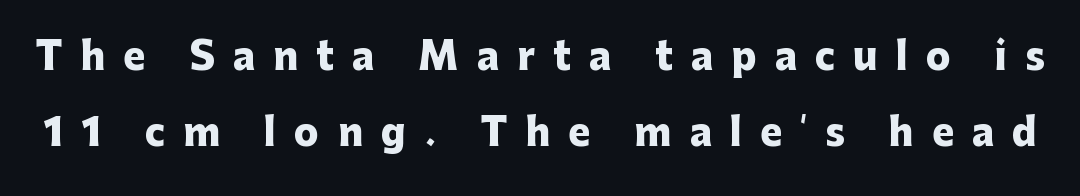
{"serif": "no", "italic": "no", "bold": "yes", "weight": "heavy", "width": "normal", "stroke_contrast": "low", "x_height": "medium", "monospaced": "no", "underline": "no", "line_spacing": "loose", "line_spacing_ratio": 2.05, "letter_spacing": "wide", "letter_spacing_em": 0.49, "glyph_px": 37}
